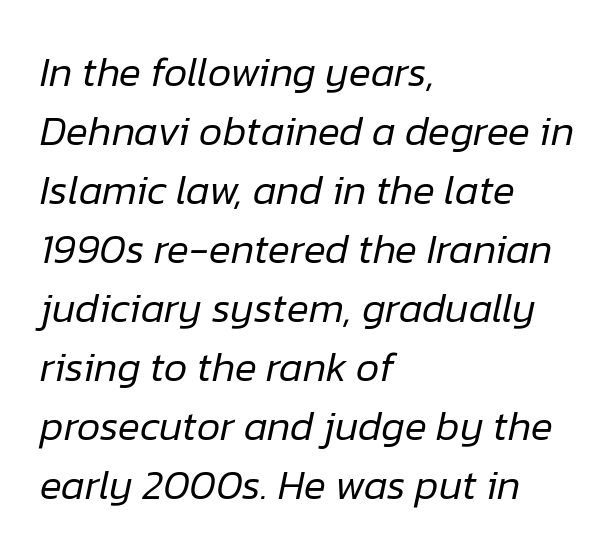
Q: Is the text bold? A: No.
Q: Is the text italic (slanted)? A: Yes, it leans right by about 12 degrees.
Q: Is the text underlined? A: No.
Q: How is the paragraph aligned? A: Left-aligned.
Q: Is the spacing between letters normal or unusually wide? A: Normal.
Q: Is the spacing between lines tight, normal or loose? A: Normal.
Q: Width (condensed, normal, or wide)? A: Normal.
Q: Stroke contrast? A: Low.
Q: x-height? A: Medium.
Q: Monospaced? A: No.
